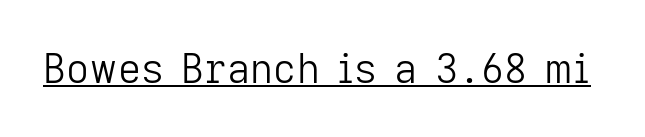
{"serif": "no", "italic": "no", "bold": "no", "weight": "light", "width": "normal", "stroke_contrast": "low", "x_height": "medium", "monospaced": "no", "underline": "yes", "letter_spacing": "normal", "letter_spacing_em": 0.0, "glyph_px": 40}
